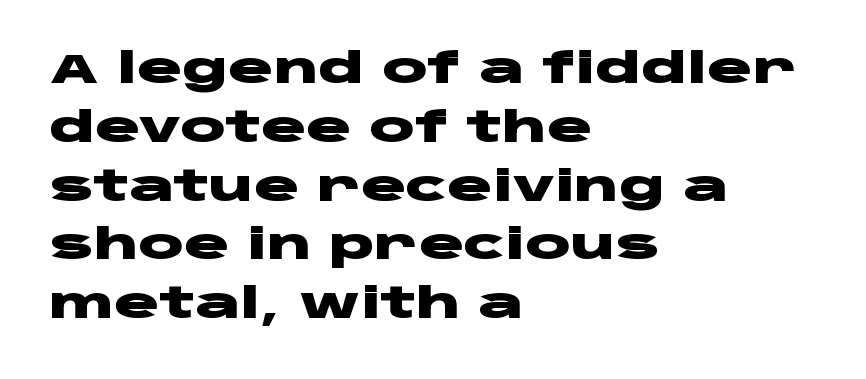
Each letter's strokes conclude bluntly, with no projecting serifs. Caption: standard tracking, unaltered. Weight: bold. Unlike italic type, these characters show no tilt at all. Notice how descenders clear the ascenders below comfortably — that's standard leading. The glyphs are unaccompanied by any horizontal stroke below them.
